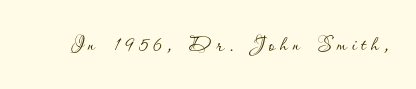
Lines of text with bare space underneath. The rendering uses natural spacing where letterforms have individual widths. The strokes carry an ordinary text weight at most.
